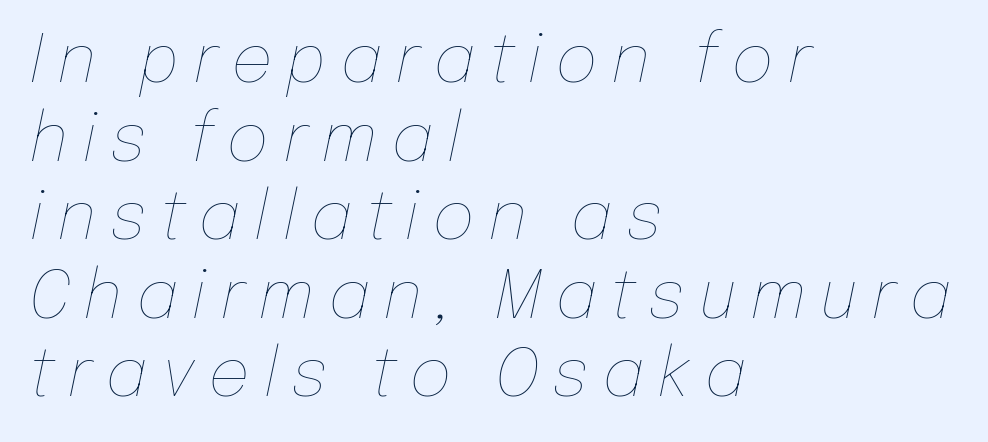
{"italic": "yes", "lean": "right", "slant_degrees": 12, "bold": "no", "weight": "thin", "width": "normal", "stroke_contrast": "low", "x_height": "medium", "monospaced": "no", "underline": "no", "align": "left", "line_spacing_ratio": 1.19, "letter_spacing": "wide", "letter_spacing_em": 0.2, "glyph_px": 66}
